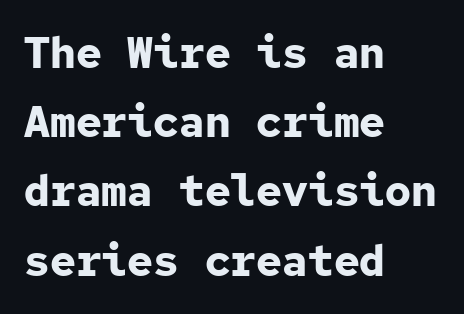
{"serif": "no", "italic": "no", "bold": "yes", "weight": "bold", "width": "normal", "stroke_contrast": "low", "x_height": "medium", "monospaced": "yes", "underline": "no", "align": "left", "line_spacing": "normal", "line_spacing_ratio": 1.61, "letter_spacing": "normal", "letter_spacing_em": 0.0, "glyph_px": 43}
